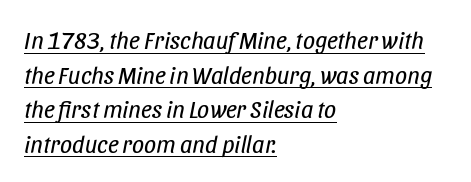
Between one letter and the next there's only the usual sliver of space. Students, observe the line beneath the letters — that is underlining. Horizontally, the lines are justified to the leading edge only. Each new line begins a customary step beneath the previous one. The font's italic variant was chosen for this text.
